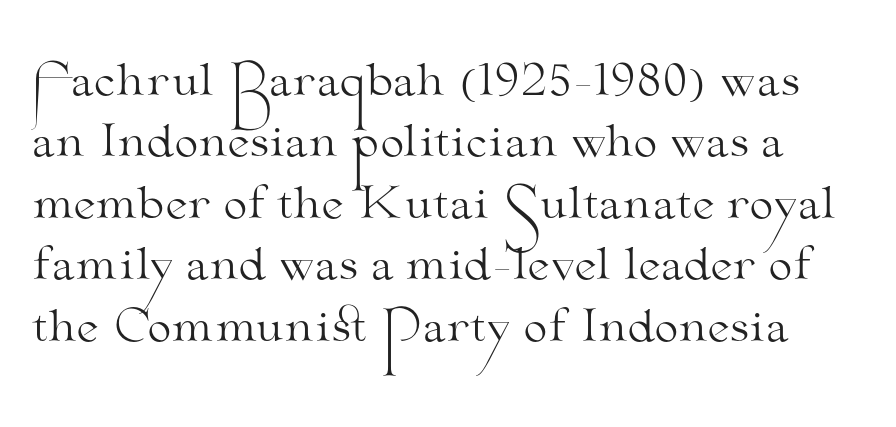
{"serif": "yes", "italic": "no", "bold": "no", "weight": "light", "width": "wide", "stroke_contrast": "medium", "x_height": "small", "monospaced": "no", "underline": "no", "line_spacing": "normal", "line_spacing_ratio": 1.43, "letter_spacing": "normal", "letter_spacing_em": 0.0, "glyph_px": 43}
